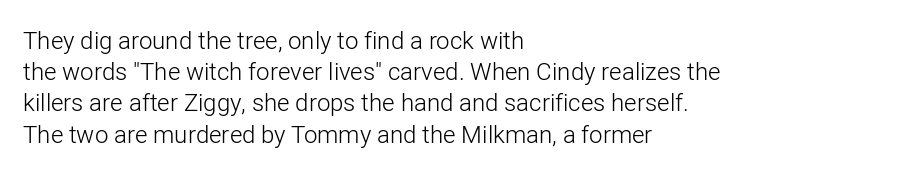
{"italic": "no", "bold": "no", "underline": "no", "align": "left", "line_spacing": "normal", "line_spacing_ratio": 1.3, "letter_spacing": "normal", "letter_spacing_em": 0.0, "glyph_px": 24}
